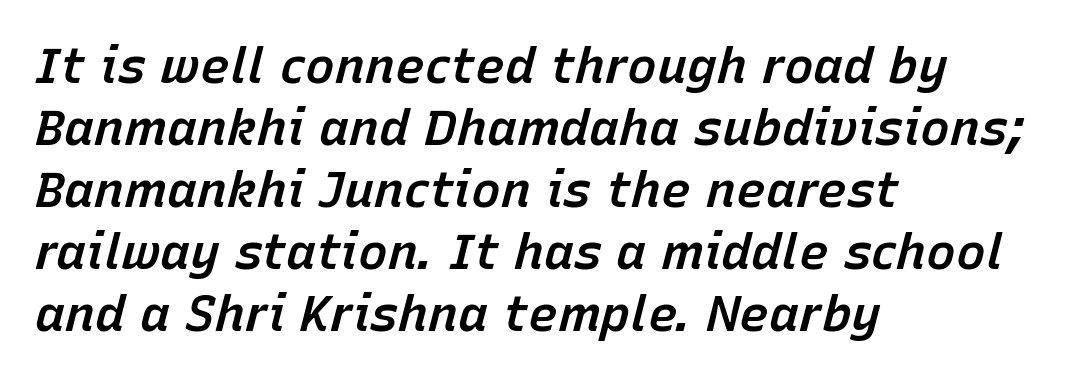
{"italic": "yes", "lean": "right", "slant_degrees": 15, "bold": "semi", "weight": "semibold", "width": "normal", "stroke_contrast": "low", "x_height": "medium", "monospaced": "no", "underline": "no", "align": "left", "line_spacing_ratio": 1.24, "letter_spacing": "normal", "letter_spacing_em": 0.0, "glyph_px": 50}
